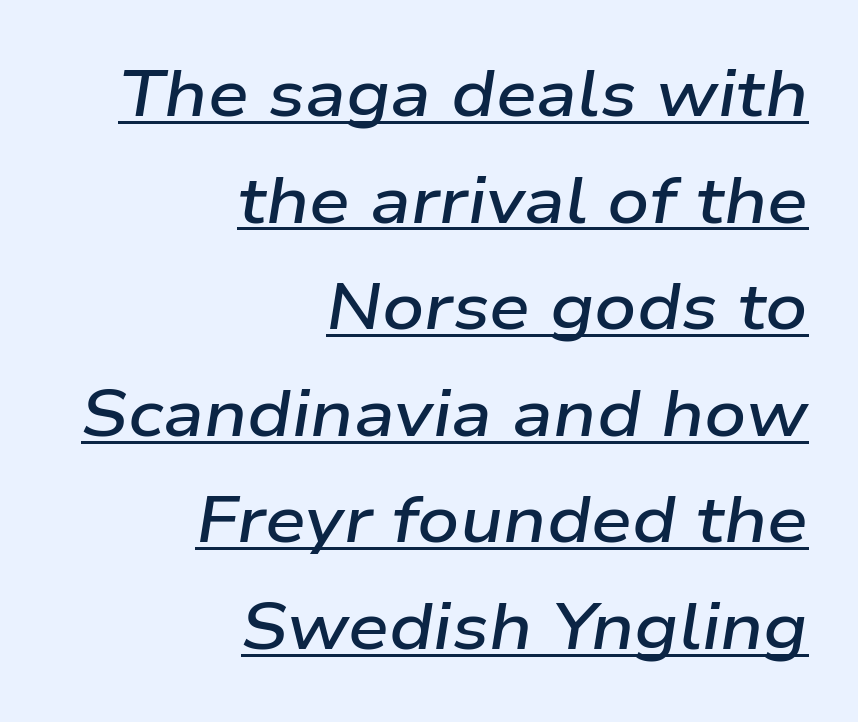
Its strokes are somewhat broadened, the hallmark of semibold type. Spacing verdict: proportional, widths tailored to each character. No extra tracking has been applied to these lines. One glance says typical: line gaps are just what's usual. The passage shown leans; its letterforms are oblique. The paragraph shown leans on its right margin.
